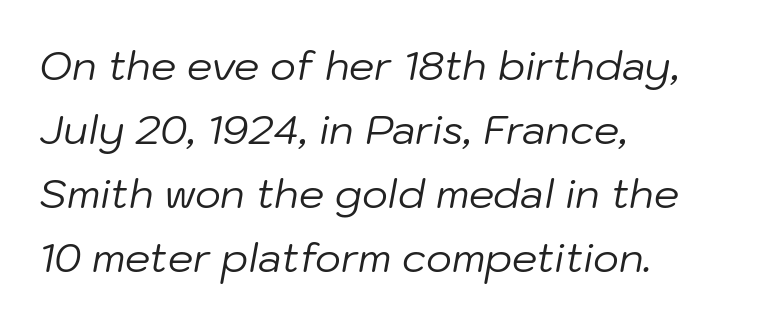
The lines are quadded left. Style check: oblique. This sample uses plain, unmodified letter spacing. The face used here is proportionally spaced, like ordinary book or web type. Letters rest on an invisible, unmarked baseline.
